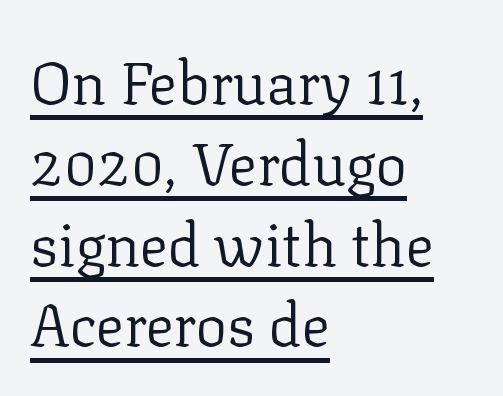
Q: Is the text bold? A: No.
Q: Is the text italic (slanted)? A: No, it is upright.
Q: Is the typeface a serif or a sans-serif typeface? A: Serif.
Q: Is the text underlined? A: Yes.
Q: How is the paragraph aligned? A: Left-aligned.
Q: Is the spacing between letters normal or unusually wide? A: Normal.
Q: Is the spacing between lines tight, normal or loose? A: Normal.
Q: Width (condensed, normal, or wide)? A: Normal.
Q: Stroke contrast? A: Low.
Q: x-height? A: Medium.
Q: Monospaced? A: No.
